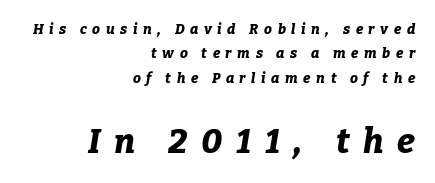
The image shows 34 px bold type, italic (leaning right); set right-aligned, line spacing 1.75x, unusually wide letter spacing (+0.4 em), not underlined; the second (bottom) block is 2.43x larger; low stroke contrast and a medium x-height.
